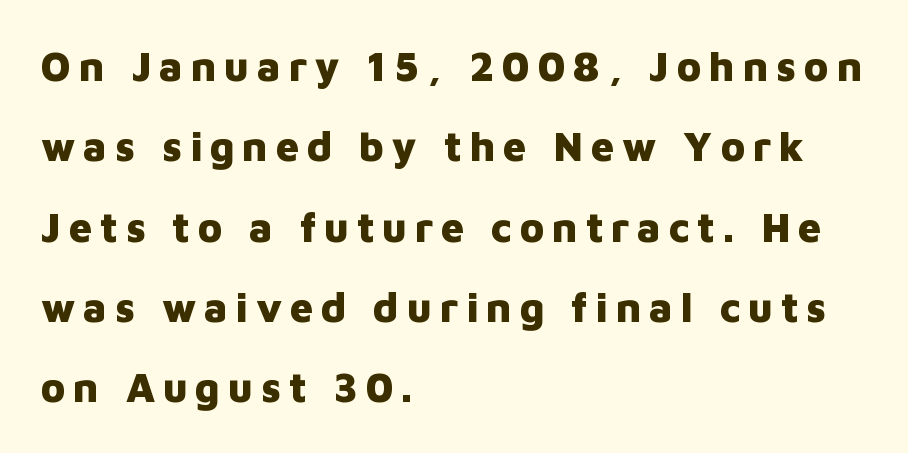
Q: Is the text bold? A: Yes.
Q: Is the text italic (slanted)? A: No, it is upright.
Q: Is the typeface a serif or a sans-serif typeface? A: Sans-serif.
Q: Is the text underlined? A: No.
Q: How is the paragraph aligned? A: Left-aligned.
Q: Is the spacing between lines tight, normal or loose? A: Loose.
Q: Width (condensed, normal, or wide)? A: Normal.
Q: Stroke contrast? A: Low.
Q: x-height? A: Medium.
Q: Monospaced? A: No.
